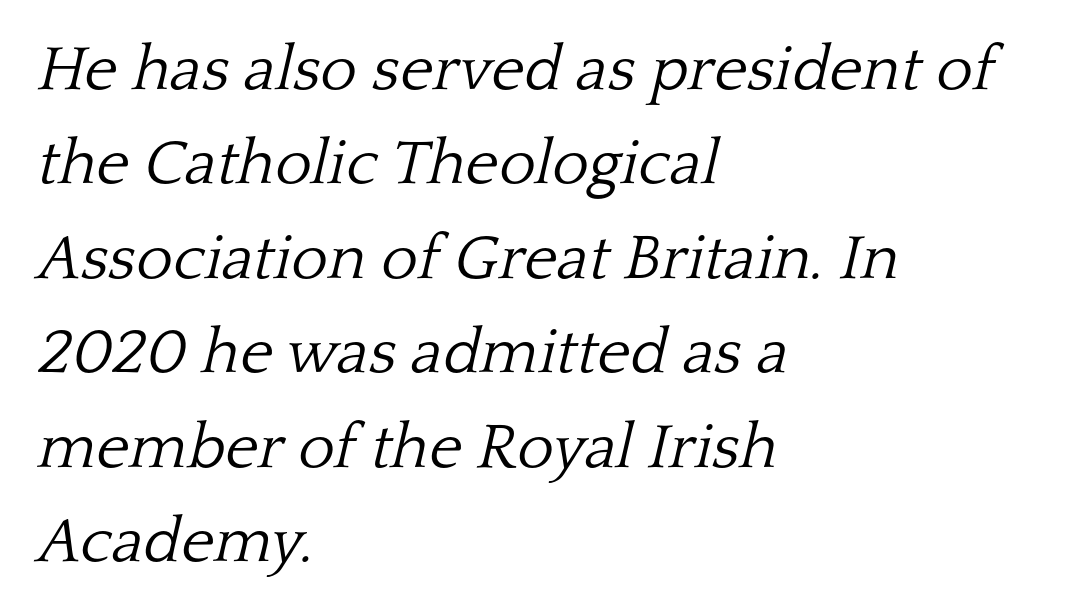
{"serif": "yes", "italic": "yes", "lean": "right", "slant_degrees": 13, "bold": "no", "weight": "light", "width": "normal", "stroke_contrast": "low", "x_height": "medium", "monospaced": "no", "underline": "no", "align": "left", "line_spacing": "normal", "line_spacing_ratio": 1.5, "letter_spacing": "normal", "letter_spacing_em": 0.0, "glyph_px": 63}
